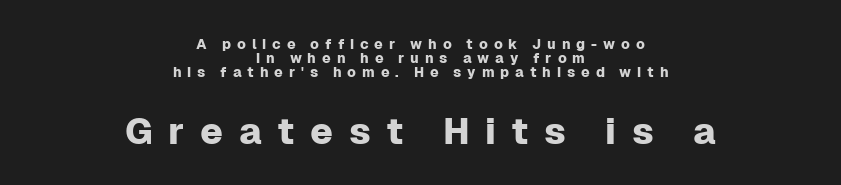
The image shows 37 px sans-serif type, upright; set centered, tight line spacing (1.01x), unusually wide letter spacing (+0.42 em), not underlined; the second (bottom) block is 2.64x larger; low stroke contrast and a medium x-height.
